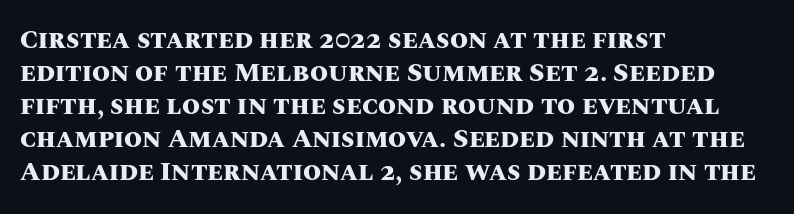
The leading is moderate, giving the passage an even texture. A dark, heavy texture on the line: the type is bold. Descenders hang freely into open space. Letter spacing: default. Notice how the passage keeps a crisp vertical edge on the left only. This is roman type, the default non-slanted kind.
